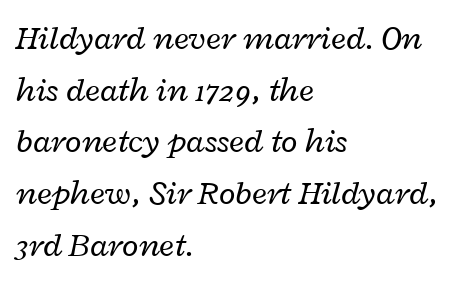
{"italic": "yes", "lean": "right", "slant_degrees": 12, "bold": "no", "weight": "regular", "width": "wide", "stroke_contrast": "low", "x_height": "medium", "monospaced": "no", "underline": "no", "align": "left", "line_spacing": "normal", "line_spacing_ratio": 1.52, "letter_spacing": "normal", "letter_spacing_em": 0.0, "glyph_px": 34}
